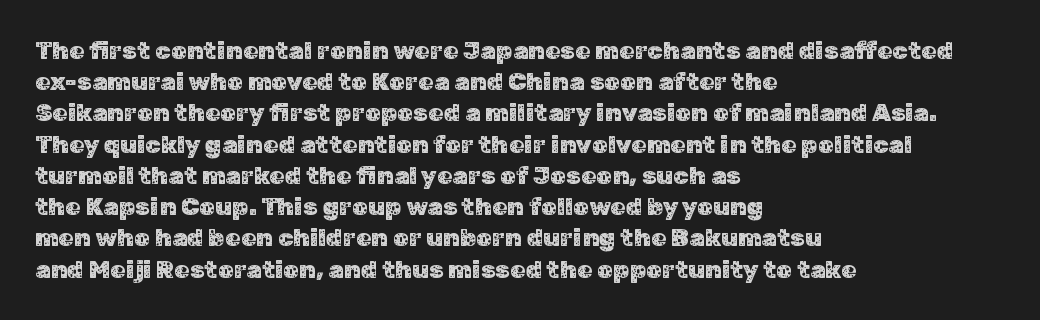
If you drew a line through each stem, it would be perfectly vertical. Leading: standard. The setting favours the left margin, as ordinary paragraphs usually do. Nobody touched the tracking dial on this one. Lines of text with bare space underneath.
